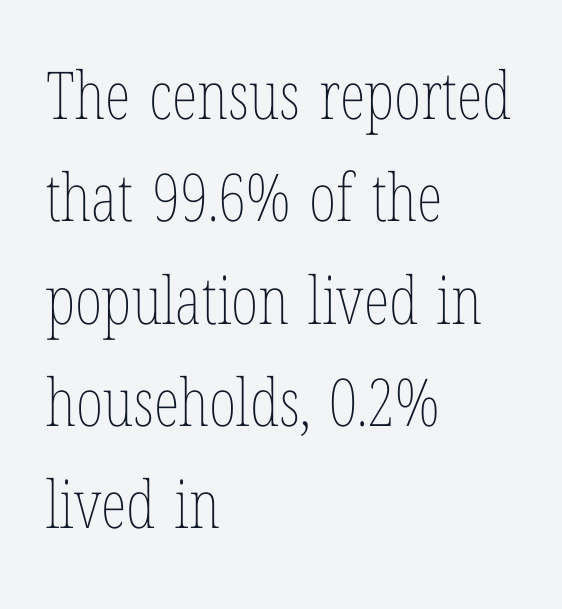
{"italic": "no", "bold": "no", "weight": "thin", "width": "condensed", "stroke_contrast": "low", "x_height": "medium", "monospaced": "no", "underline": "no", "align": "left", "line_spacing": "normal", "line_spacing_ratio": 1.55, "letter_spacing": "normal", "letter_spacing_em": 0.0, "glyph_px": 66}
